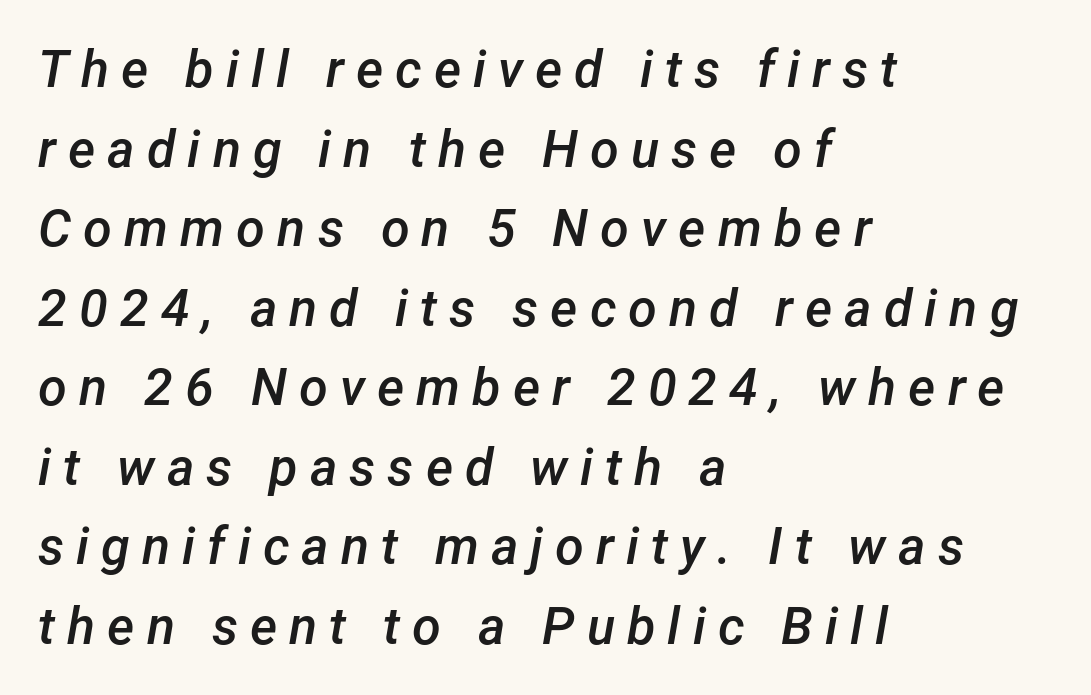
The type is letterspaced generously, with wide tracking. Each letter keeps its own natural width here, so spacing adapts to shape. Is there much room between lines? A standard amount, neither cramped nor airy. Look at the stroke-to-counter ratio: somewhat heavy, a semibold.
